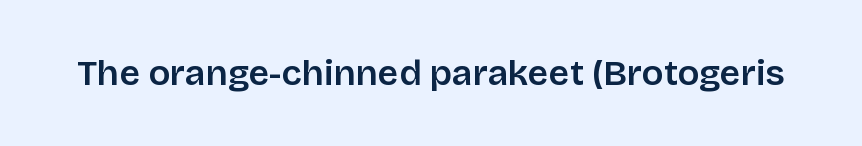
Letters rest on an invisible, unmarked baseline. Between one letter and the next there's only the usual sliver of space. Vertical strokes here are truly vertical. The rendering uses natural spacing where letterforms have individual widths. The face used here is a sans, in the tradition of grotesques and geometrics.
